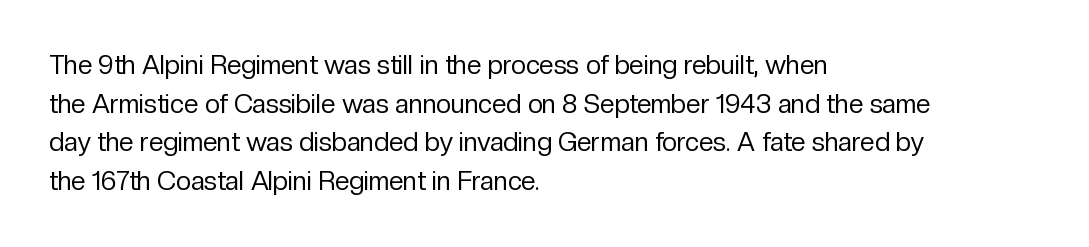
{"italic": "no", "bold": "no", "underline": "no", "align": "left", "line_spacing": "normal", "line_spacing_ratio": 1.49, "letter_spacing": "normal", "letter_spacing_em": 0.0, "glyph_px": 26}
